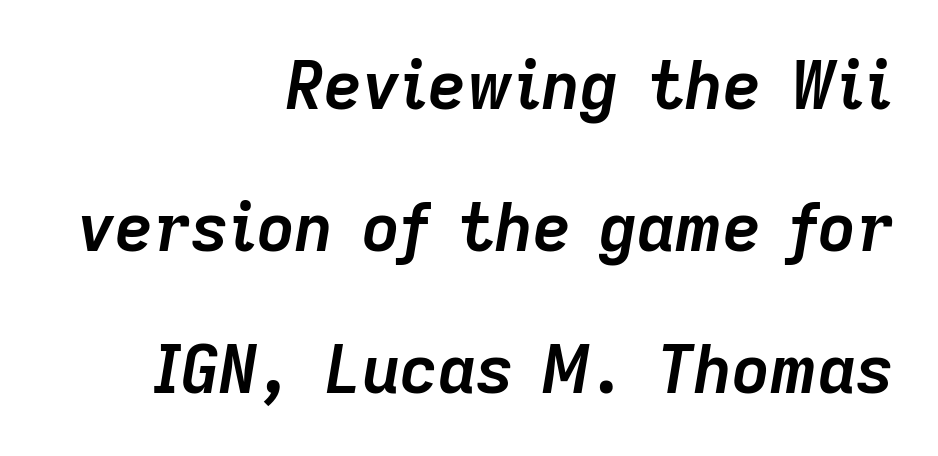
These lines are rendered in a variable-pitch font. Observe the lean: these are italic letterforms. Airy leading. Words appear dense and cohesive because spacing is normal.
